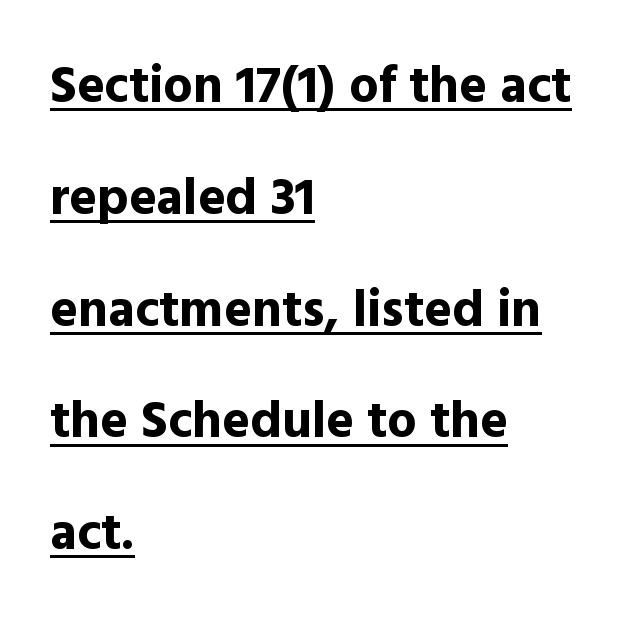
Q: Is the text bold? A: Yes.
Q: Is the text italic (slanted)? A: No, it is upright.
Q: Is the typeface a serif or a sans-serif typeface? A: Sans-serif.
Q: Is the text underlined? A: Yes.
Q: How is the paragraph aligned? A: Left-aligned.
Q: Is the spacing between letters normal or unusually wide? A: Normal.
Q: Is the spacing between lines tight, normal or loose? A: Loose.
Q: Width (condensed, normal, or wide)? A: Normal.
Q: x-height? A: Medium.
Q: Monospaced? A: No.
